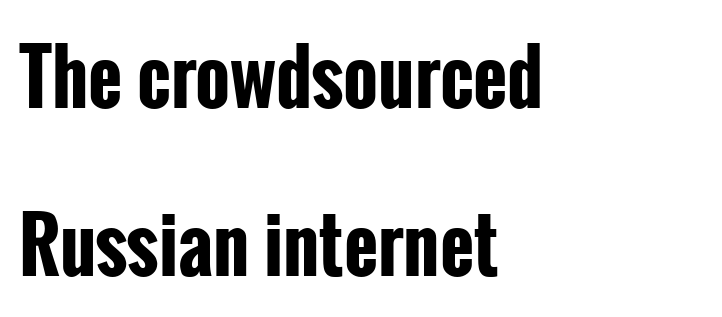
When letters stand straight like this, we call the style roman or upright. Nobody drew a line under any word here. Default kerning and tracking; the words read as compact shapes. A full-strength bold gives these letters their thick strokes. The passage shown is typed in a proportional face where columns would drift. Caption: multi-line text, flush left, ragged right.
